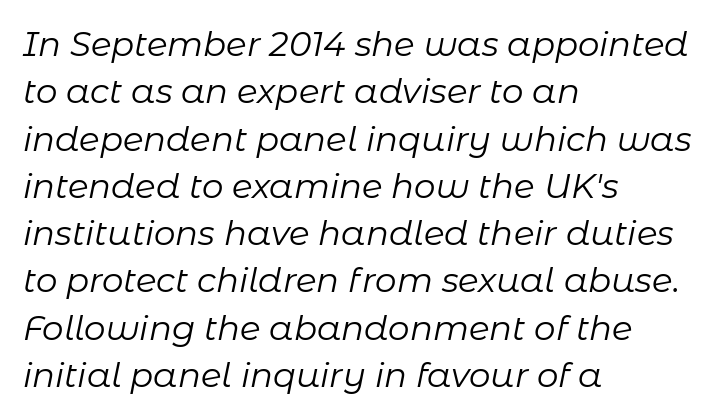
Spacing verdict: proportional, widths tailored to each character. This sample uses an oblique cut, with every glyph tilted off the vertical. Stroke thickness stays within the range of a standard reading face or lighter. Underlining? Definitely not there.
